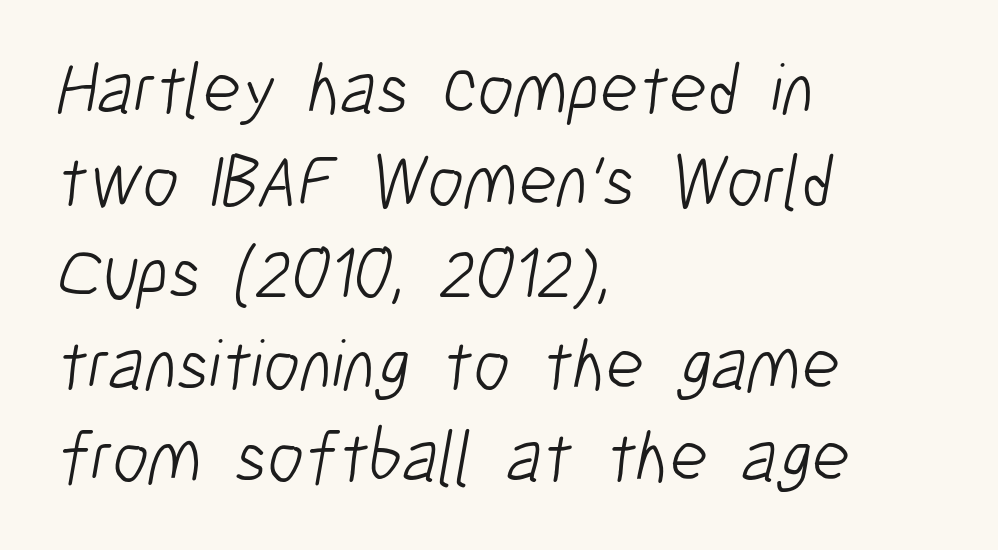
The image shows 73 px light, condensed sans-serif type; set left-aligned, normal line spacing (1.26x), normal letter spacing, not underlined; low stroke contrast and a medium x-height.
